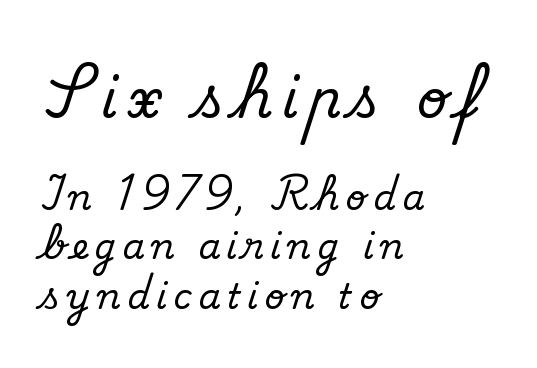
These lines stack with their left ends in a neat column. The initial chunk of copy outweighs the following chunk in type size. Words float on clear page, feet unadorned. This block has exactly the height ordinary leading produces.
